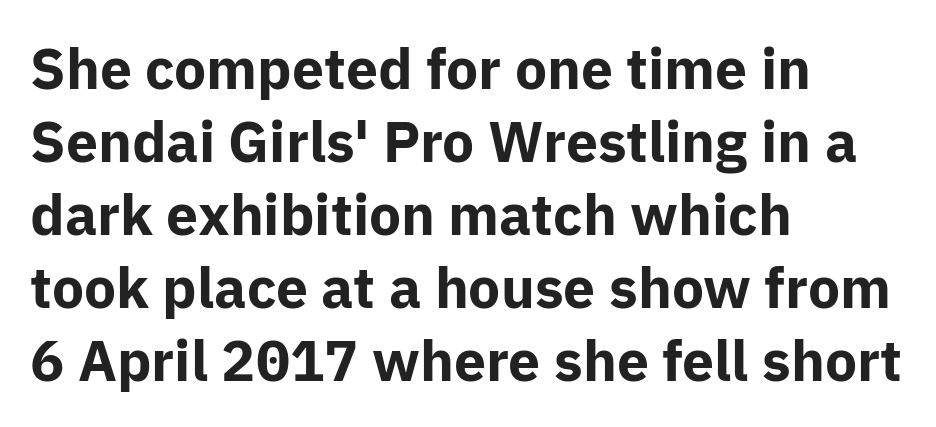
Q: Is the text bold? A: Yes.
Q: Is the text italic (slanted)? A: No, it is upright.
Q: Is the typeface a serif or a sans-serif typeface? A: Sans-serif.
Q: Is the text underlined? A: No.
Q: How is the paragraph aligned? A: Left-aligned.
Q: Is the spacing between letters normal or unusually wide? A: Normal.
Q: Is the spacing between lines tight, normal or loose? A: Normal.
Q: Width (condensed, normal, or wide)? A: Normal.
Q: Stroke contrast? A: Low.
Q: x-height? A: Medium.
Q: Monospaced? A: No.
